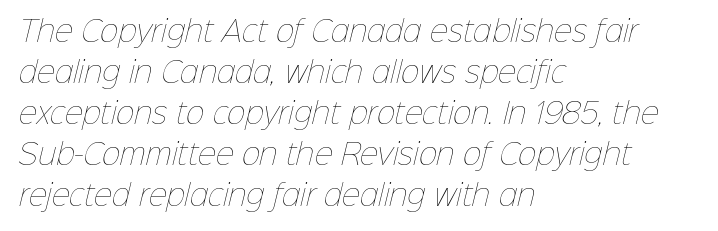
Horizontal bands of white between lines are of average thickness. Stroke mass is kept to a normal reading level or below. A classic flush-left, rag-right setting is used for this passage. Descender tails drop into unmarked territory. Spacing verdict: proportional, widths tailored to each character. Honestly, the letter spacing is just normal — you wouldn't notice it.
